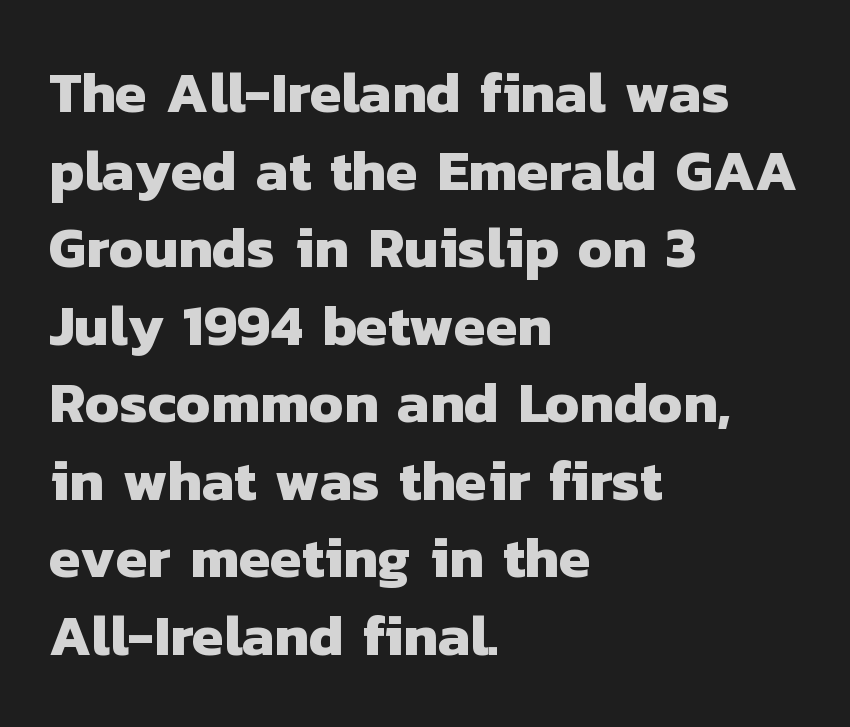
Compared with a centered layout, this one pins lines to the left instead. The sample has been set heavy, in full bold. What stands out about the letter spacing? Nothing — it is the standard amount. Classification — sans serif. A bare baseline throughout the passage.
